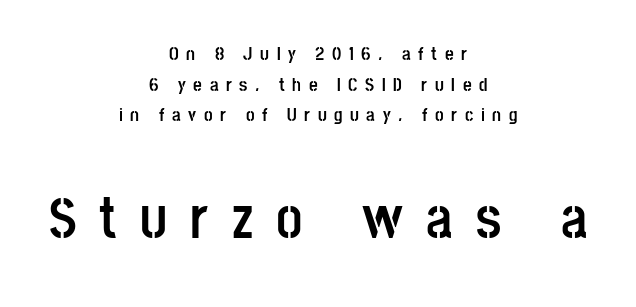
Emphasis by weight is at full strength: bold. Glyph-to-glyph distance is far greater than everyday printed text. Underlining? Definitely not there. If you folded the block vertically in half, each line would mirror itself in length. Examine the stroke ends and you'll find no serifs.
